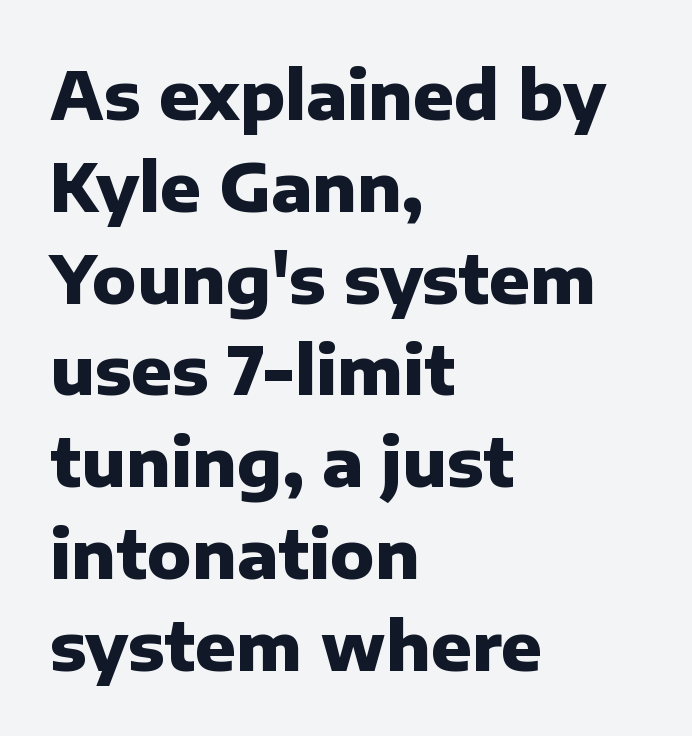
The passage shown is typeset with a sans-serif family. Spacing verdict: proportional, widths tailored to each character. Weight check: bold — yes, fully. Nope, not italic — everything's standing straight.
